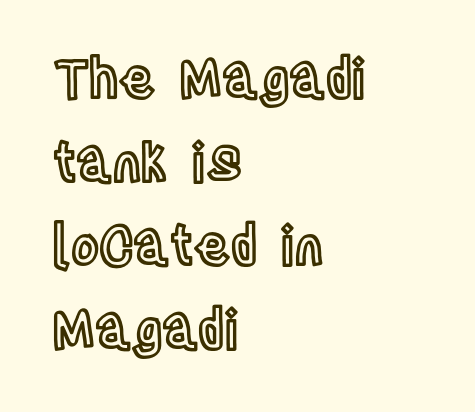
This rendering uses left alignment, leaving the right contour irregular. The leading is moderate, giving the passage an even texture. The lettering holds an erect, upright posture throughout. Letters rest on an invisible, unmarked baseline.
